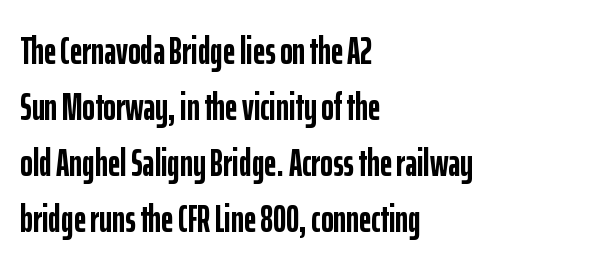
The image shows 38 px semibold, condensed sans-serif type, upright; set left-aligned, normal line spacing (1.47x), normal letter spacing, not underlined; low stroke contrast and a medium x-height.
